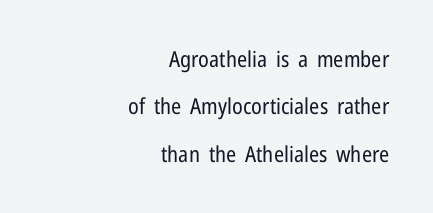
{"italic": "no", "bold": "no", "underline": "no", "align": "right", "line_spacing": "loose", "line_spacing_ratio": 2.15, "letter_spacing": "normal", "letter_spacing_em": 0.0, "glyph_px": 22}
